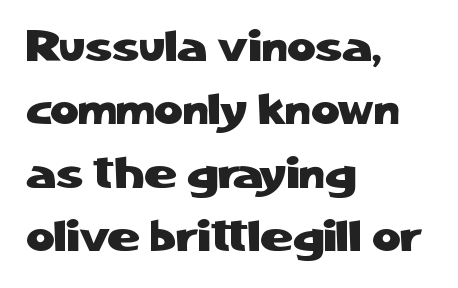
Type style note: lacks serifs. Short note: letters normally spaced. The rendering uses a moderate line-height, typical for paragraphs. When letters stand straight like this, we call the style roman or upright.
